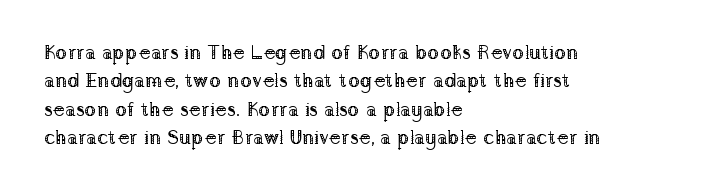
The image shows 20 px text type, upright; set left-aligned, normal line spacing (1.42x), normal letter spacing, not underlined.
